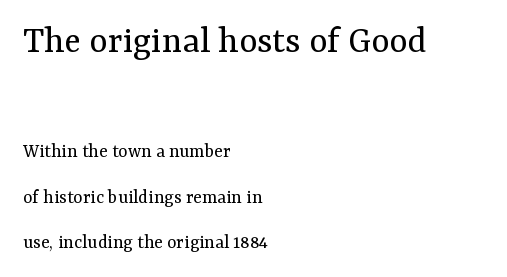
Q: Is the text bold? A: No.
Q: Is the text italic (slanted)? A: No, it is upright.
Q: Is the typeface a serif or a sans-serif typeface? A: Serif.
Q: Is the text underlined? A: No.
Q: How is the paragraph aligned? A: Left-aligned.
Q: Is the spacing between letters normal or unusually wide? A: Normal.
Q: Is the spacing between lines tight, normal or loose? A: Loose.
Q: Which block of text is set in a larger size, the first (top) or the second (bottom)? A: The first (top) one.
Q: Width (condensed, normal, or wide)? A: Normal.
Q: Stroke contrast? A: Medium.
Q: x-height? A: Medium.
Q: Monospaced? A: No.
